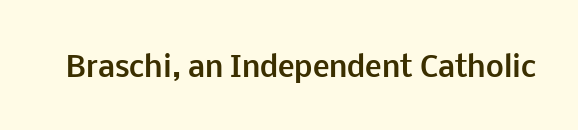
{"serif": "no", "italic": "no", "bold": "yes", "weight": "bold", "width": "normal", "stroke_contrast": "low", "x_height": "medium", "monospaced": "no", "underline": "no", "letter_spacing": "normal", "letter_spacing_em": 0.0, "glyph_px": 28}
